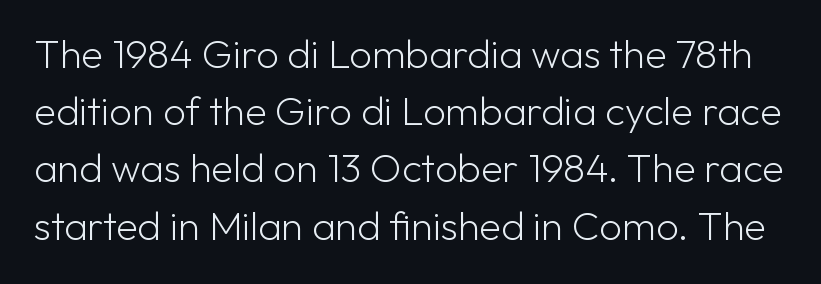
Q: Is the text bold? A: No.
Q: Is the text italic (slanted)? A: No, it is upright.
Q: Is the typeface a serif or a sans-serif typeface? A: Sans-serif.
Q: Is the text underlined? A: No.
Q: Is the spacing between letters normal or unusually wide? A: Normal.
Q: Is the spacing between lines tight, normal or loose? A: Normal.
Q: Width (condensed, normal, or wide)? A: Normal.
Q: Stroke contrast? A: Low.
Q: x-height? A: Medium.
Q: Monospaced? A: No.
